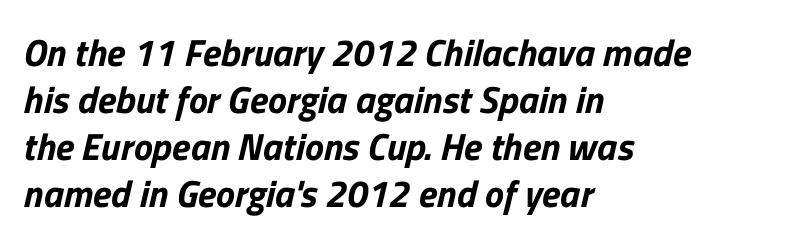
{"serif": "no", "width": "normal", "stroke_contrast": "low", "x_height": "medium", "monospaced": "no", "underline": "no", "align": "left", "line_spacing_ratio": 1.24, "letter_spacing": "normal", "letter_spacing_em": 0.0, "glyph_px": 38}
